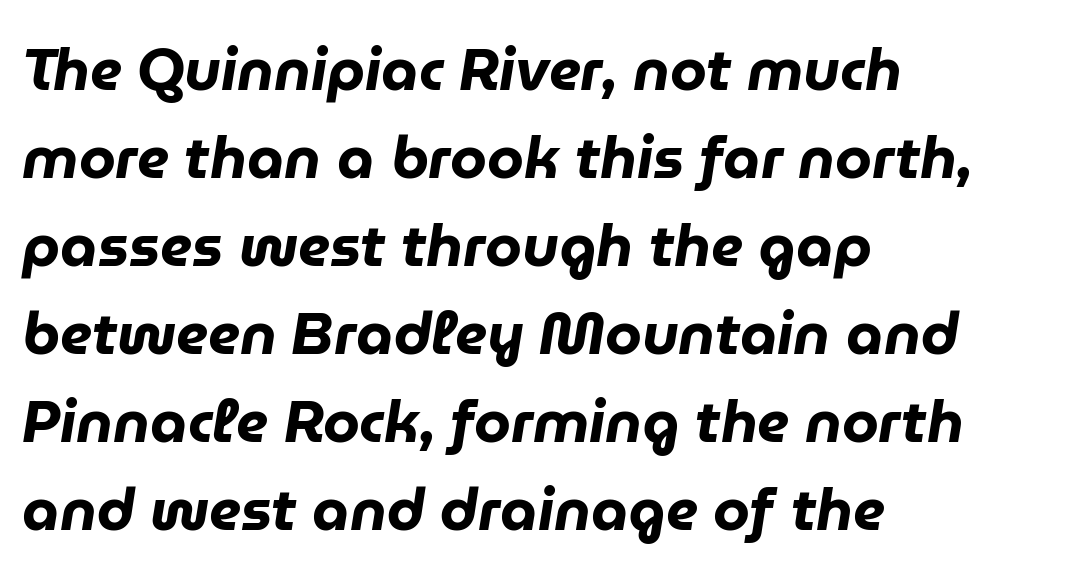
The image shows 59 px heavy type, italic (leaning right); set left-aligned, normal line spacing (1.49x), normal letter spacing, not underlined; low stroke contrast and a medium x-height.
